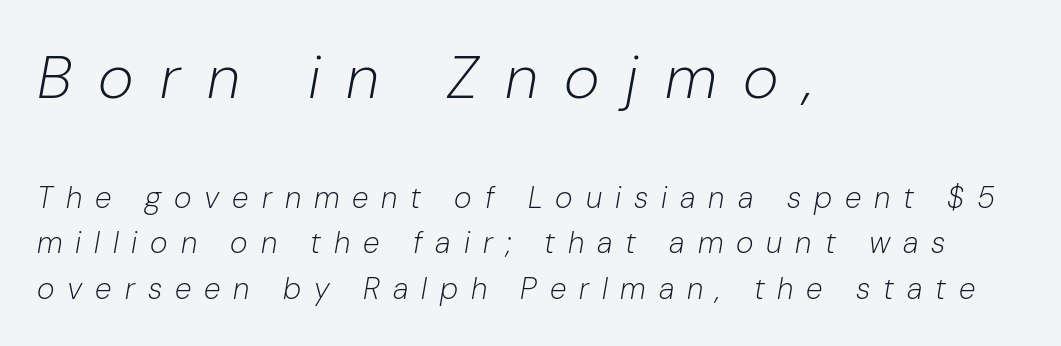
The image shows 61 px light type, italic (leaning right); set left-aligned, normal line spacing (1.51x), unusually wide letter spacing (+0.43 em), not underlined; the first (top) block is 2.03x larger; low stroke contrast and a medium x-height.
